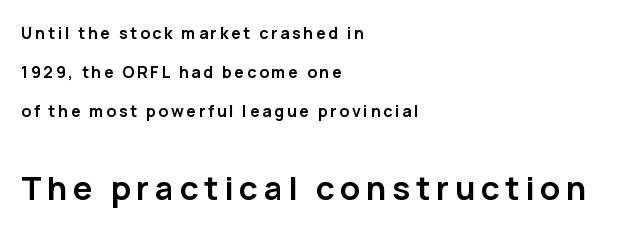
The image shows 33 px semibold sans-serif type, upright; set left-aligned, loose line spacing (2.43x), not underlined; the second (bottom) block is 2.06x larger; low stroke contrast and a medium x-height.
